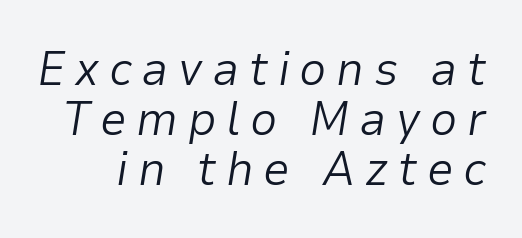
The image shows 48 px light type, italic (leaning right); set tight line spacing (1.04x), unusually wide letter spacing (+0.2 em), not underlined; low stroke contrast and a medium x-height.
